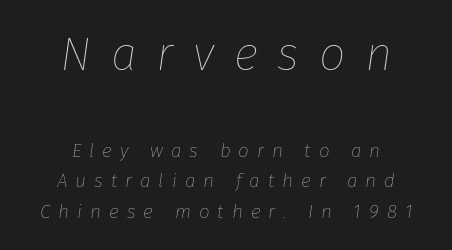
The image shows 47 px thin type, italic (leaning right); set centered, normal line spacing (1.6x), unusually wide letter spacing (+0.42 em), not underlined; the first (top) block is 2.47x larger; low stroke contrast and a medium x-height.
